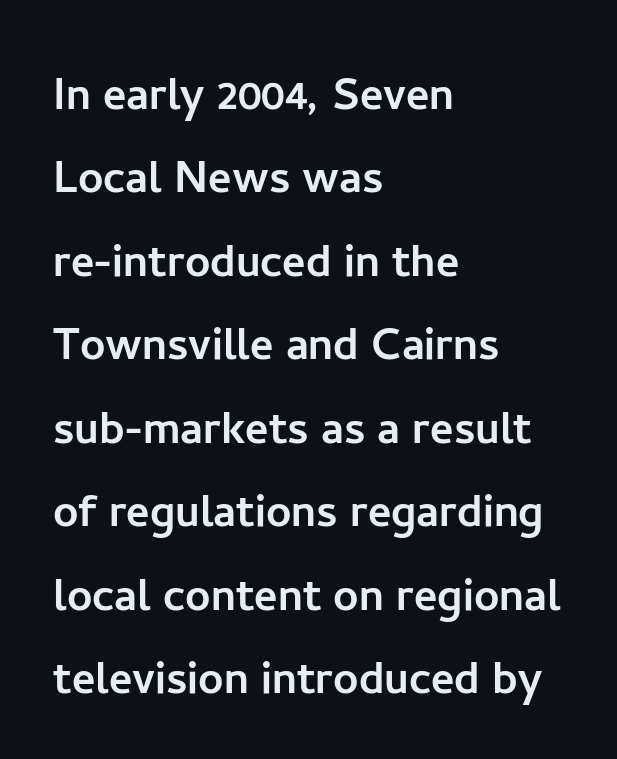
Q: Is the text italic (slanted)? A: No, it is upright.
Q: Is the typeface a serif or a sans-serif typeface? A: Sans-serif.
Q: Is the text underlined? A: No.
Q: How is the paragraph aligned? A: Left-aligned.
Q: Is the spacing between letters normal or unusually wide? A: Normal.
Q: Is the spacing between lines tight, normal or loose? A: Normal.
Q: Width (condensed, normal, or wide)? A: Normal.
Q: Stroke contrast? A: Low.
Q: x-height? A: Medium.
Q: Monospaced? A: No.
